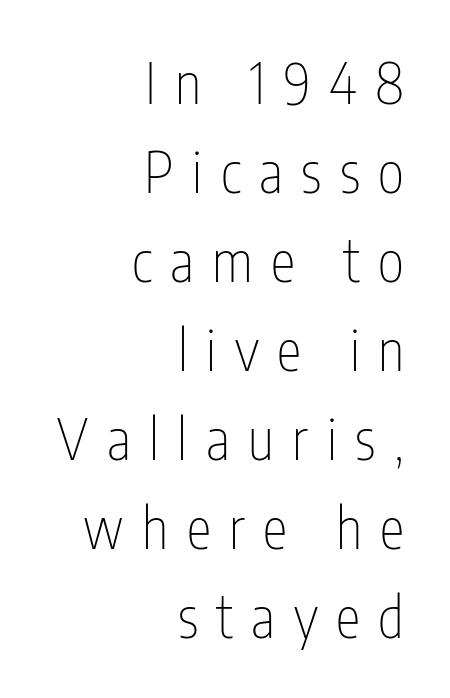
The gaps between neighbouring characters are conspicuously large. Nothing sits at the stroke ends, so this counts as sans-serif. The designer left line spacing at the default. Layout note: lines flush right. Unmarked baselines from the first word to the last. Note the varied advance widths — an 'i' is clearly narrower than an 'm'.
